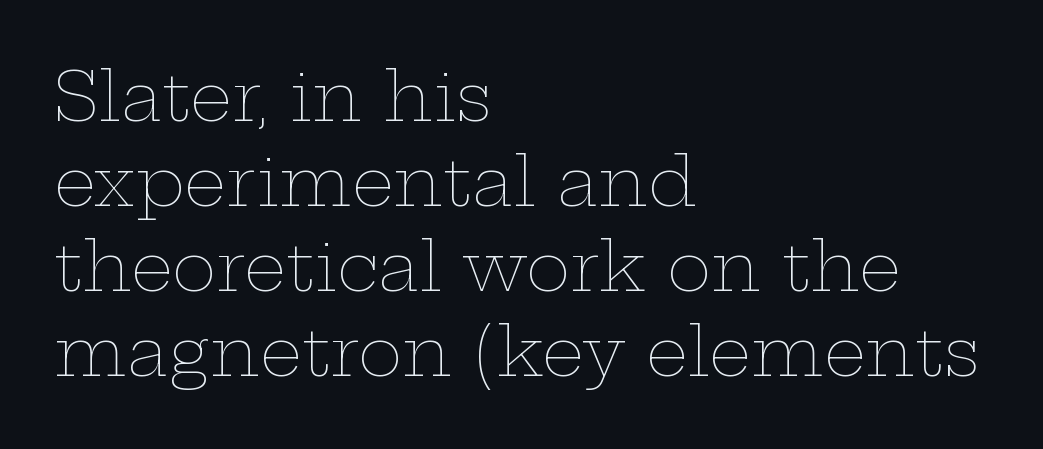
{"italic": "no", "bold": "no", "weight": "thin", "width": "wide", "stroke_contrast": "low", "x_height": "medium", "monospaced": "no", "underline": "no", "align": "left", "line_spacing": "normal", "line_spacing_ratio": 1.27, "letter_spacing": "normal", "letter_spacing_em": 0.0, "glyph_px": 67}
